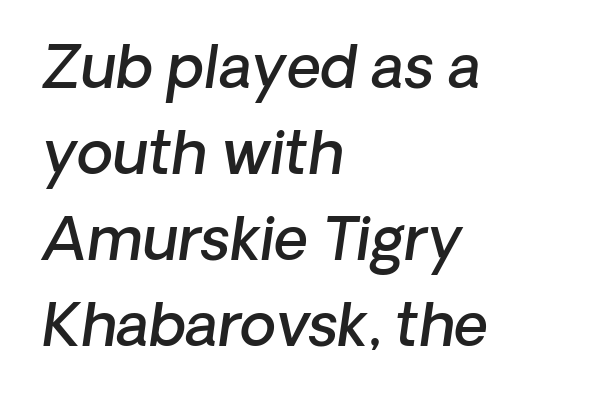
{"italic": "yes", "lean": "right", "slant_degrees": 8, "bold": "semi", "weight": "semibold", "width": "normal", "stroke_contrast": "low", "x_height": "medium", "monospaced": "no", "underline": "no", "align": "left", "line_spacing": "normal", "line_spacing_ratio": 1.46, "letter_spacing": "normal", "letter_spacing_em": 0.0, "glyph_px": 59}
